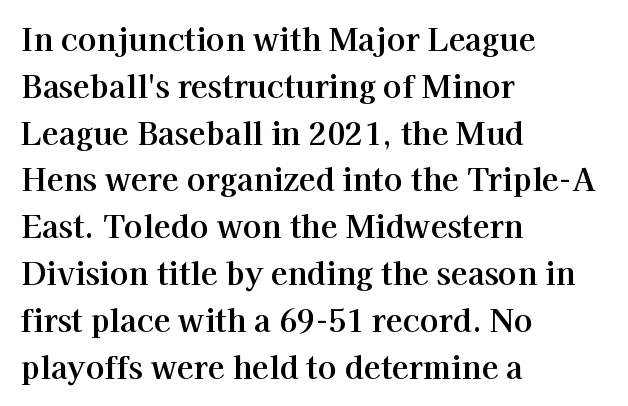
The image shows 31 px serif type, upright; set left-aligned, normal line spacing (1.51x), normal letter spacing, not underlined; high stroke contrast and a medium x-height.
